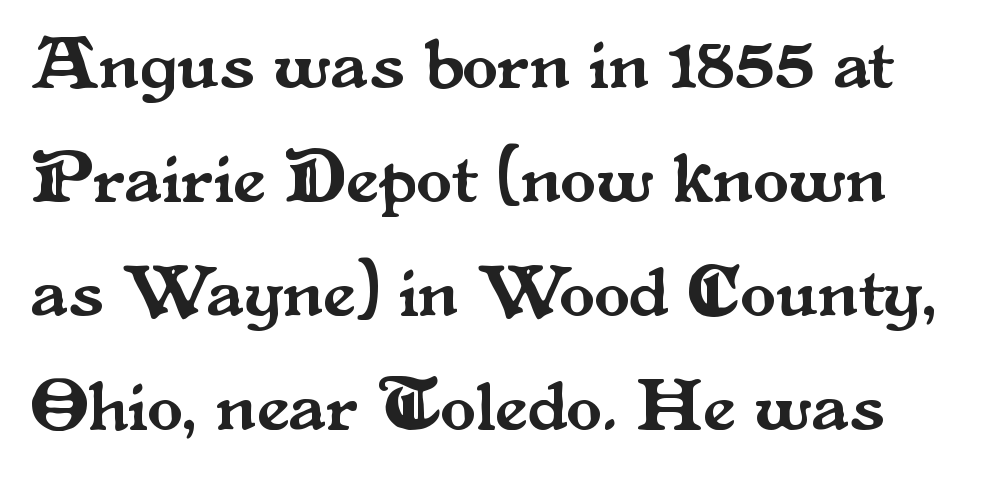
Rows of type keep a routine distance in the vertical direction. Standard letterfit; no display-style spreading of the glyphs. Regarding serifs, this sample has them. A clean baseline with only descenders dipping below it. The letters stand upright; this is a roman face.
